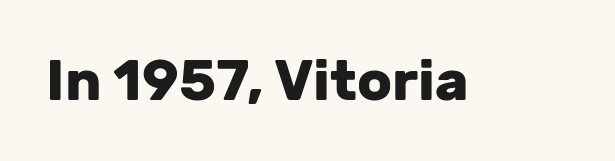
{"serif": "no", "italic": "no", "bold": "yes", "weight": "heavy", "width": "normal", "stroke_contrast": "low", "x_height": "medium", "monospaced": "no", "underline": "no", "letter_spacing": "normal", "letter_spacing_em": 0.0, "glyph_px": 57}
